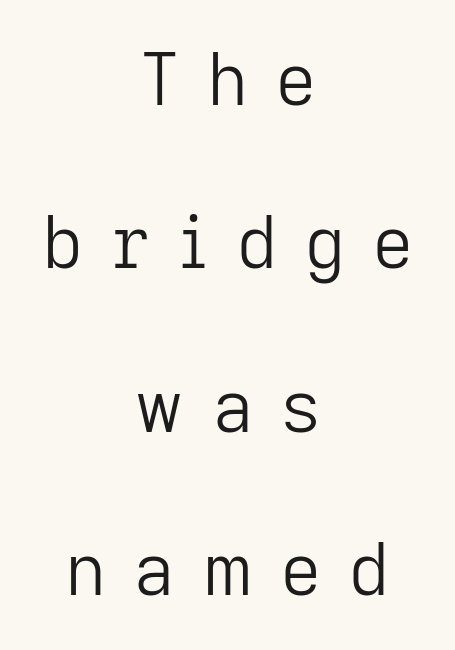
The image shows 72 px light sans-serif type, upright; set centered, loose line spacing (2.27x), unusually wide letter spacing (+0.37 em), not underlined; low stroke contrast and a medium x-height.
